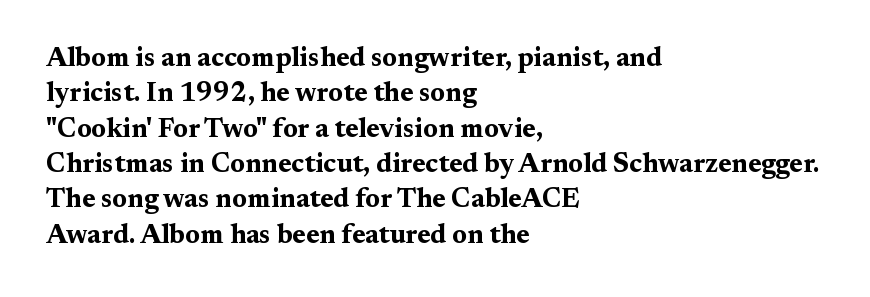
A clean baseline with only descenders dipping below it. These lines stack with their left ends in a neat column. Regular leading. Pretty heavy lettering here — definitely bold. Does extra space separate the letters? No, they use regular spacing.
